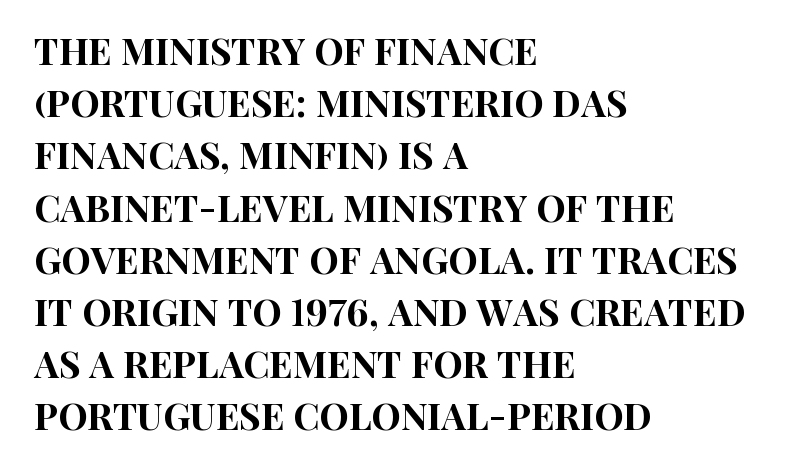
Is the block centered? No — it sits flush against the left margin. I'd call this a sans setting — the letters go barefoot. Posture: vertical. These lines are rendered in a variable-pitch font. The block of text has a typical density, with ordinary space between rows. Nobody touched the tracking dial on this one.
